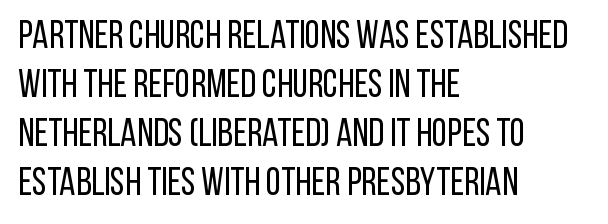
The lettering stays uniformly vertical, giving the passage a roman look. Has an underline been added? It has not. In terms of letterform style, serifs are entirely absent. Look at the tracking — it's just the regular setting, nothing added. The passage is arranged the way most books set body copy — flush left.
